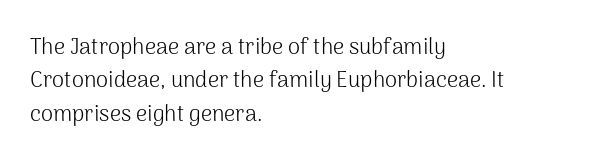
{"italic": "no", "bold": "no", "underline": "no", "align": "left", "line_spacing": "normal", "line_spacing_ratio": 1.52, "letter_spacing": "normal", "letter_spacing_em": 0.0, "glyph_px": 22}
